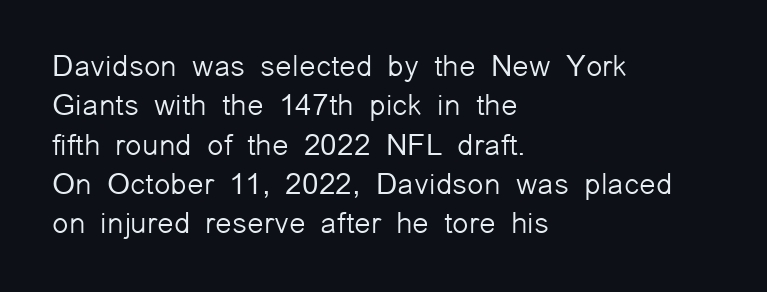
Q: Is the text bold? A: No.
Q: Is the text italic (slanted)? A: No, it is upright.
Q: Is the typeface a serif or a sans-serif typeface? A: Sans-serif.
Q: Is the text underlined? A: No.
Q: How is the paragraph aligned? A: Left-aligned.
Q: Is the spacing between letters normal or unusually wide? A: Normal.
Q: Is the spacing between lines tight, normal or loose? A: Normal.
Q: Width (condensed, normal, or wide)? A: Normal.
Q: Stroke contrast? A: Low.
Q: x-height? A: Medium.
Q: Monospaced? A: No.
